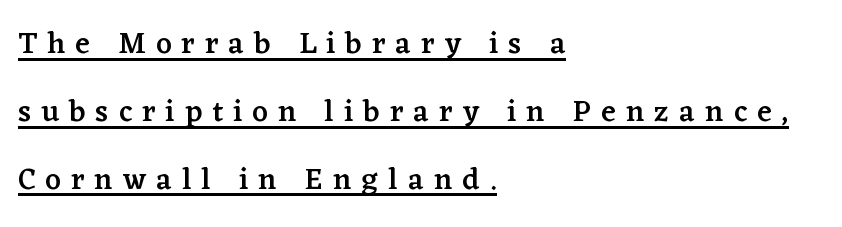
{"serif": "yes", "italic": "no", "bold": "semi", "weight": "semibold", "width": "normal", "stroke_contrast": "low", "x_height": "medium", "monospaced": "no", "underline": "yes", "align": "left", "line_spacing": "loose", "line_spacing_ratio": 2.26, "letter_spacing": "wide", "letter_spacing_em": 0.34, "glyph_px": 30}
